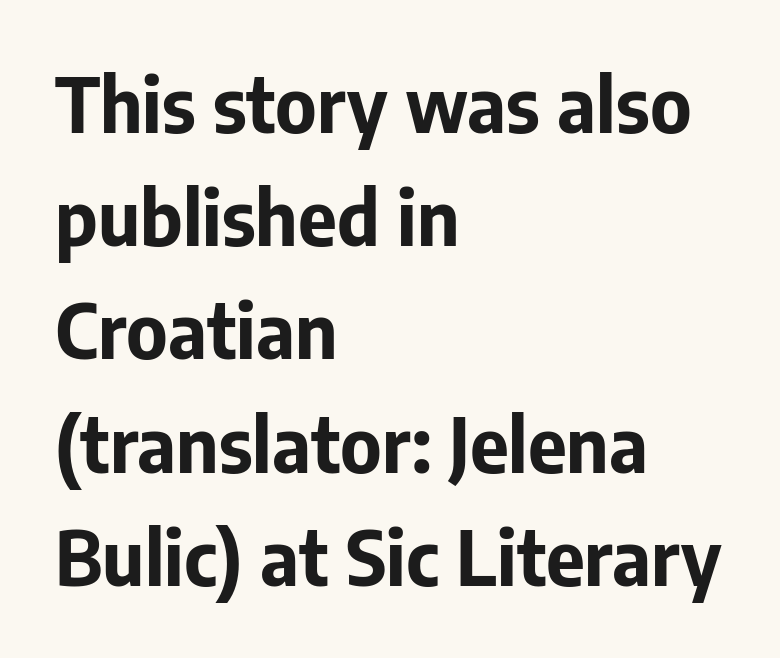
{"serif": "no", "italic": "no", "bold": "yes", "weight": "bold", "width": "normal", "stroke_contrast": "low", "x_height": "medium", "monospaced": "no", "underline": "no", "align": "left", "line_spacing": "normal", "line_spacing_ratio": 1.51, "letter_spacing": "normal", "letter_spacing_em": 0.0, "glyph_px": 75}
